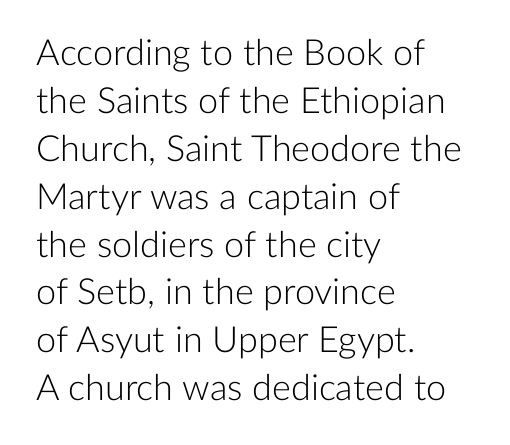
{"serif": "no", "italic": "no", "bold": "no", "weight": "light", "width": "normal", "stroke_contrast": "low", "x_height": "medium", "monospaced": "no", "underline": "no", "align": "left", "line_spacing": "normal", "line_spacing_ratio": 1.33, "letter_spacing": "normal", "letter_spacing_em": 0.0, "glyph_px": 36}
